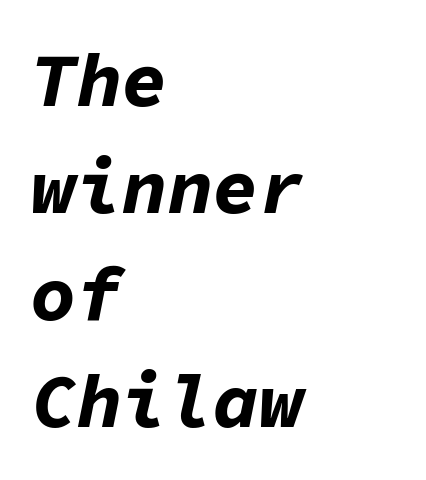
Students, observe: this is what conventionally led text looks like. If you drew a line through each stem, it would be angled. The face used here has the dense, thick strokes of a bold. These lines stack with their left ends in a neat column. Looks like terminal output: every glyph gets an equal slot. The passage shown has conventional tracking throughout.
